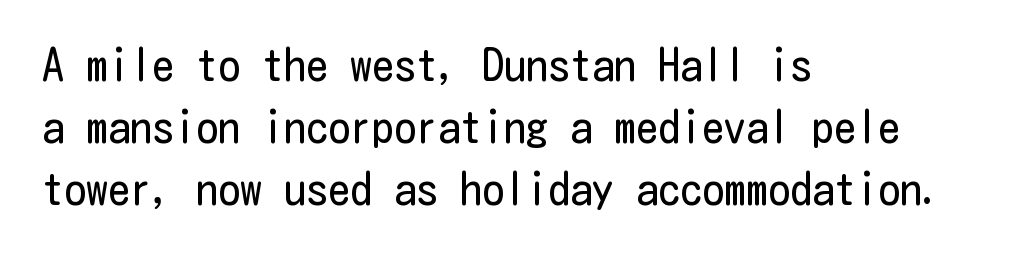
The image shows 44 px regular-weight, condensed sans-serif type, upright; set left-aligned, normal line spacing (1.41x), normal letter spacing, not underlined; low stroke contrast and a medium x-height.
